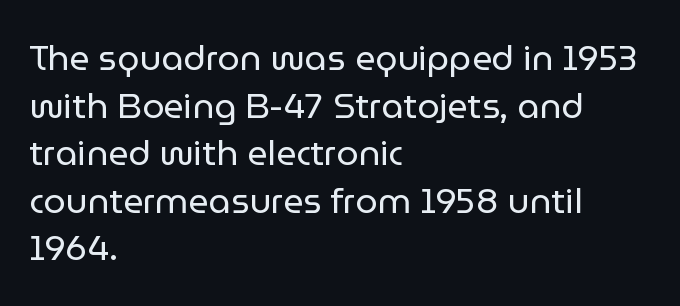
Q: Is the text bold? A: No.
Q: Is the text italic (slanted)? A: No, it is upright.
Q: Is the typeface a serif or a sans-serif typeface? A: Sans-serif.
Q: Is the text underlined? A: No.
Q: How is the paragraph aligned? A: Left-aligned.
Q: Is the spacing between letters normal or unusually wide? A: Normal.
Q: Is the spacing between lines tight, normal or loose? A: Normal.
Q: Width (condensed, normal, or wide)? A: Normal.
Q: Stroke contrast? A: Low.
Q: x-height? A: Medium.
Q: Monospaced? A: No.
